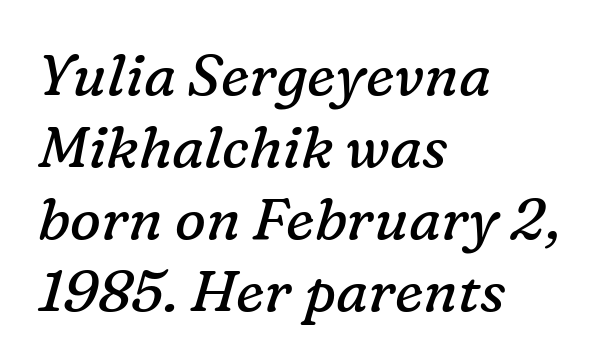
Q: Is the text bold? A: No.
Q: Is the text italic (slanted)? A: Yes, it leans right by about 16 degrees.
Q: Is the typeface a serif or a sans-serif typeface? A: Serif.
Q: Is the text underlined? A: No.
Q: How is the paragraph aligned? A: Left-aligned.
Q: Is the spacing between letters normal or unusually wide? A: Normal.
Q: Width (condensed, normal, or wide)? A: Normal.
Q: Stroke contrast? A: Low.
Q: x-height? A: Medium.
Q: Monospaced? A: No.
